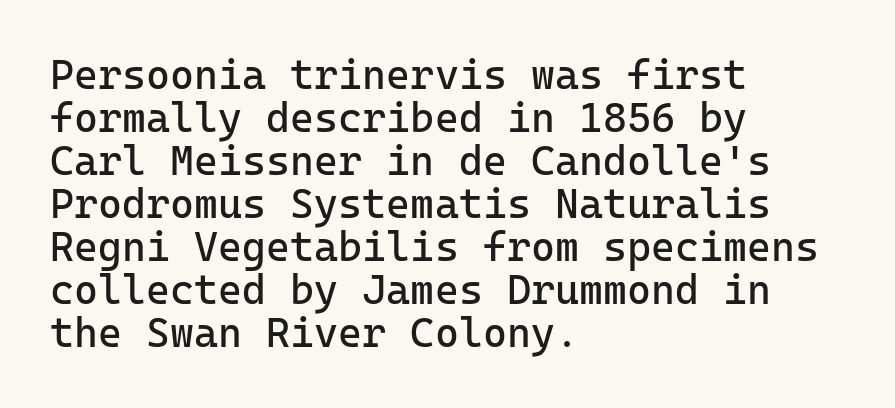
The setting favours the left margin, as ordinary paragraphs usually do. Fixed-width glyphs throughout — classic coding-font behaviour. Unlike a traditional serif, this face leaves its strokes unadorned. The typography opts for an upright posture over an oblique one. Successive baselines arrive quickly, one right under another.
